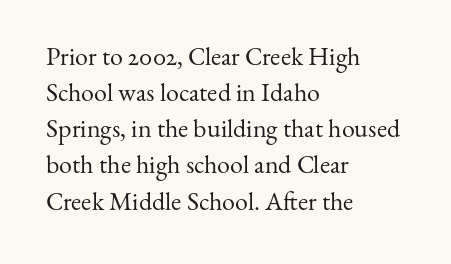
{"italic": "no", "bold": "no", "underline": "no", "align": "left", "line_spacing": "normal", "line_spacing_ratio": 1.39, "letter_spacing": "normal", "letter_spacing_em": 0.0, "glyph_px": 26}
